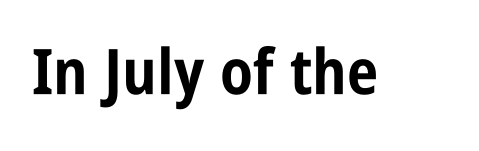
Thick stems and heavy bowls — unmistakably bold. Upright lettering throughout. The words here are not underlined. Tracking value appears to be zero — textbook default spacing.
